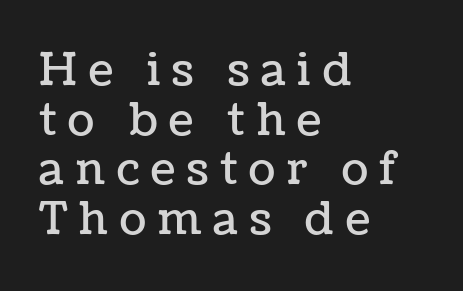
The image shows 44 px text type, upright; set left-aligned, tight line spacing (1.13x), unusually wide letter spacing (+0.27 em), not underlined; low stroke contrast and a medium x-height.
